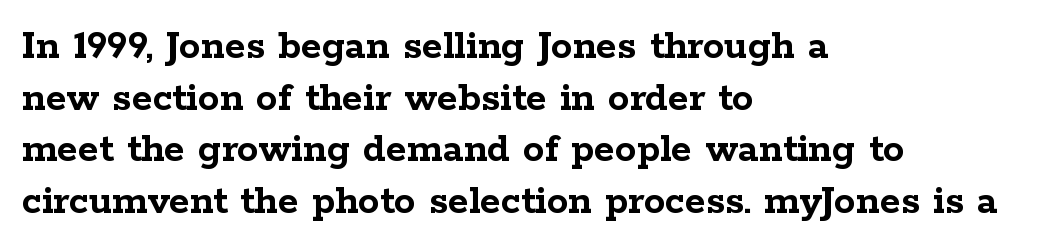
Students, this is bold: see how much ink each stroke carries. Examine the stroke ends and you'll spot serifs. A bare baseline throughout the passage. In terms of posture, this sample is upright.
